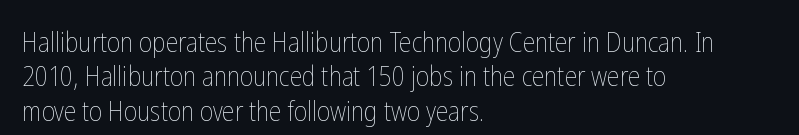
Q: Is the text bold? A: No.
Q: Is the text italic (slanted)? A: No, it is upright.
Q: Is the text underlined? A: No.
Q: How is the paragraph aligned? A: Left-aligned.
Q: Is the spacing between letters normal or unusually wide? A: Normal.
Q: Width (condensed, normal, or wide)? A: Condensed.
Q: Stroke contrast? A: Low.
Q: x-height? A: Medium.
Q: Monospaced? A: No.
